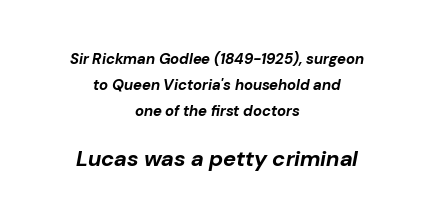
{"italic": "yes", "lean": "right", "slant_degrees": 10, "bold": "yes", "underline": "no", "align": "center", "line_spacing_ratio": 1.72, "letter_spacing": "normal", "letter_spacing_em": 0.0, "larger_block": "second", "size_ratio": 1.47, "glyph_px": 22}
